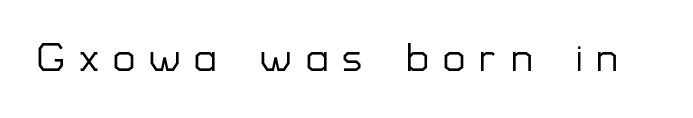
The image shows 40 px sans-serif type, upright; set unusually wide letter spacing (+0.35 em), not underlined; low stroke contrast and a medium x-height.
